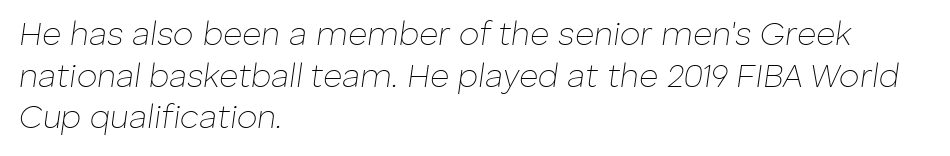
The image shows 33 px thin type, italic (leaning right); set left-aligned, normal line spacing (1.26x), normal letter spacing, not underlined; low stroke contrast and a medium x-height.
